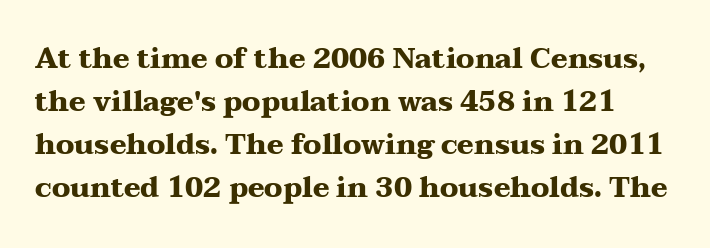
Q: Is the text bold? A: Yes.
Q: Is the text italic (slanted)? A: No, it is upright.
Q: Is the typeface a serif or a sans-serif typeface? A: Serif.
Q: Is the text underlined? A: No.
Q: Is the spacing between letters normal or unusually wide? A: Normal.
Q: Is the spacing between lines tight, normal or loose? A: Normal.
Q: Width (condensed, normal, or wide)? A: Wide.
Q: Stroke contrast? A: Medium.
Q: x-height? A: Medium.
Q: Monospaced? A: No.
